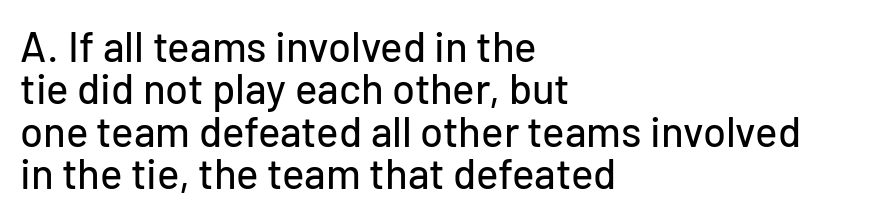
The image shows 42 px sans-serif type, upright; set left-aligned, tight line spacing (1.01x), normal letter spacing, not underlined; low stroke contrast and a medium x-height.
